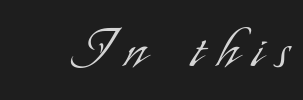
Q: Is the text bold? A: No.
Q: Is the text italic (slanted)? A: Yes.
Q: Is the typeface a serif or a sans-serif typeface? A: Sans-serif.
Q: Is the text underlined? A: No.
Q: Is the spacing between letters normal or unusually wide? A: Unusually wide.
Q: Width (condensed, normal, or wide)? A: Condensed.
Q: Stroke contrast? A: Low.
Q: x-height? A: Small.
Q: Monospaced? A: No.
